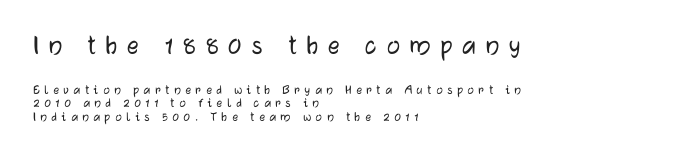
{"serif": "no", "italic": "no", "width": "normal", "stroke_contrast": "low", "x_height": "medium", "monospaced": "no", "underline": "no", "align": "left", "line_spacing": "tight", "line_spacing_ratio": 0.96, "letter_spacing": "wide", "letter_spacing_em": 0.34, "larger_block": "first", "size_ratio": 2.07, "glyph_px": 29}
